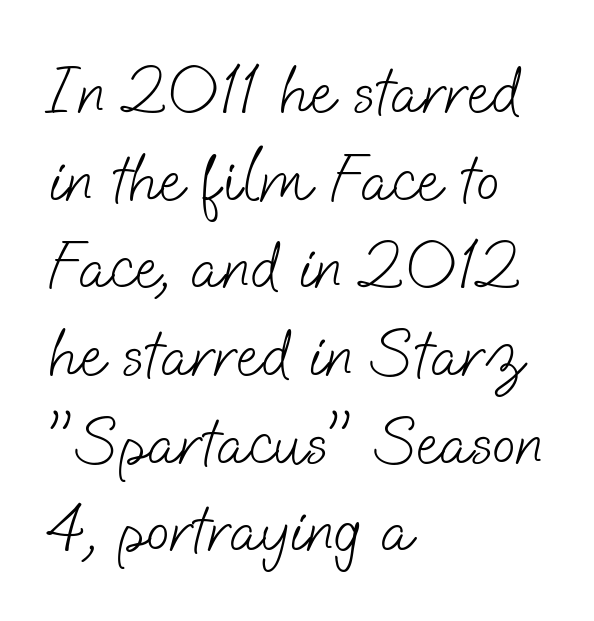
Q: Is the text bold? A: No.
Q: Is the typeface a serif or a sans-serif typeface? A: Sans-serif.
Q: Is the text underlined? A: No.
Q: How is the paragraph aligned? A: Left-aligned.
Q: Is the spacing between letters normal or unusually wide? A: Normal.
Q: Is the spacing between lines tight, normal or loose? A: Normal.
Q: Width (condensed, normal, or wide)? A: Normal.
Q: Stroke contrast? A: Low.
Q: x-height? A: Small.
Q: Monospaced? A: No.
